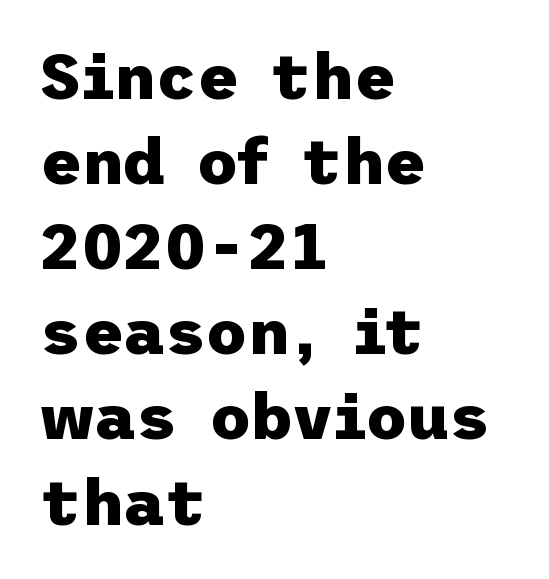
{"serif": "no", "italic": "no", "bold": "yes", "weight": "heavy", "width": "normal", "stroke_contrast": "low", "x_height": "medium", "underline": "no", "align": "left", "line_spacing": "normal", "line_spacing_ratio": 1.33, "letter_spacing": "normal", "letter_spacing_em": 0.0, "glyph_px": 64}
